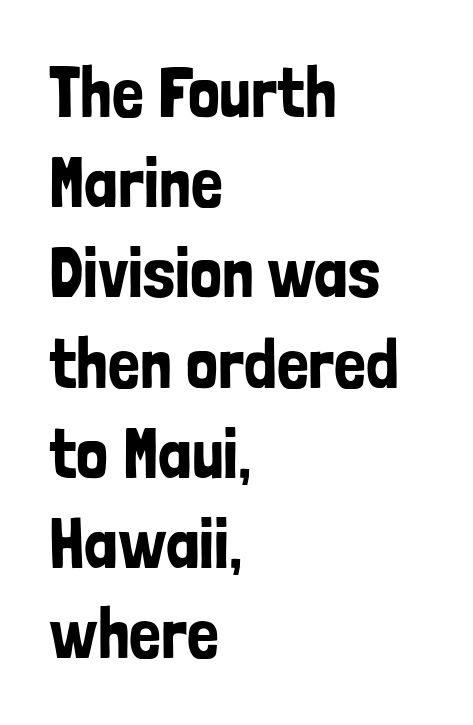
{"serif": "no", "italic": "no", "width": "condensed", "stroke_contrast": "low", "x_height": "medium", "monospaced": "no", "underline": "no", "align": "left", "line_spacing": "normal", "line_spacing_ratio": 1.27, "letter_spacing": "normal", "letter_spacing_em": 0.0, "glyph_px": 71}
